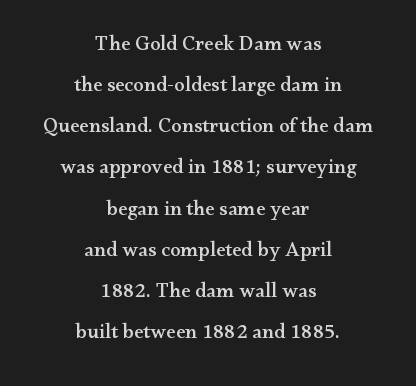
Q: Is the text italic (slanted)? A: No, it is upright.
Q: Is the text underlined? A: No.
Q: How is the paragraph aligned? A: Centered.
Q: Is the spacing between letters normal or unusually wide? A: Normal.
Q: Is the spacing between lines tight, normal or loose? A: Loose.
